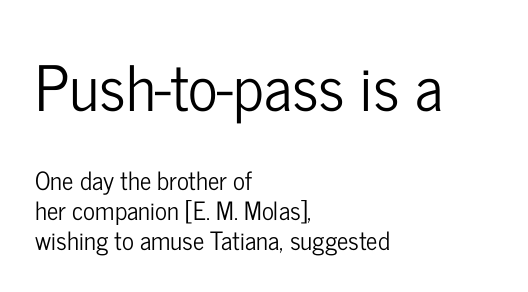
The image shows 62 px condensed sans-serif type, upright; set left-aligned, line spacing 1.2x, normal letter spacing, not underlined; the first (top) block is 2.48x larger; low stroke contrast and a medium x-height.
